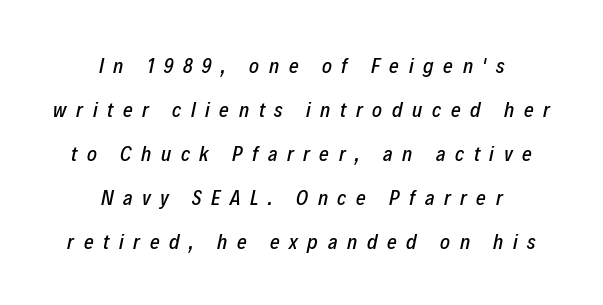
Q: Is the text italic (slanted)? A: Yes, it leans right by about 12 degrees.
Q: Is the text underlined? A: No.
Q: How is the paragraph aligned? A: Centered.
Q: Is the spacing between letters normal or unusually wide? A: Unusually wide.
Q: Is the spacing between lines tight, normal or loose? A: Loose.
